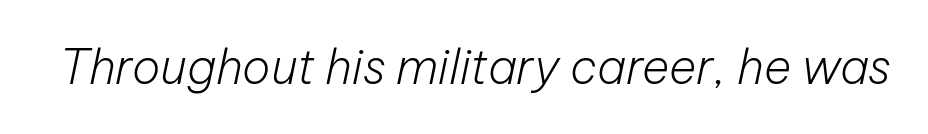
{"italic": "yes", "lean": "right", "slant_degrees": 12, "bold": "no", "weight": "light", "width": "normal", "stroke_contrast": "low", "x_height": "medium", "monospaced": "no", "underline": "no", "letter_spacing": "normal", "letter_spacing_em": 0.0, "glyph_px": 47}
